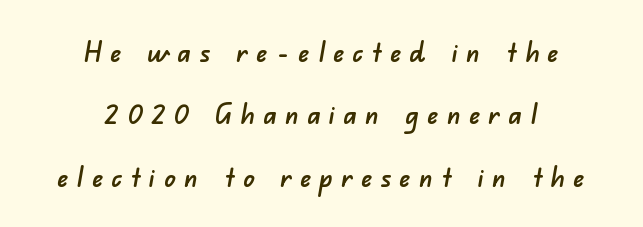
The image shows 28 px sans-serif type; set centered, loose line spacing (2.23x), unusually wide letter spacing (+0.3 em), not underlined; low stroke contrast and a small x-height.
